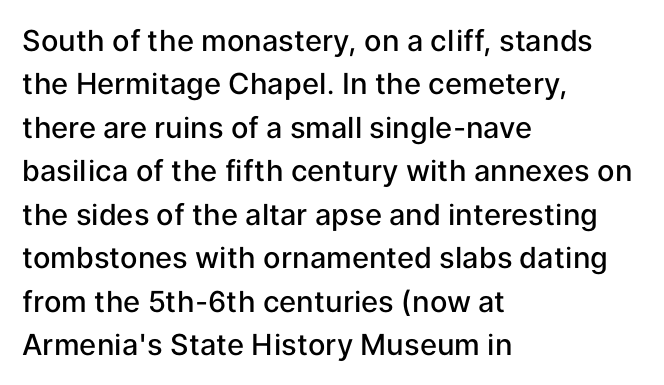
{"serif": "no", "italic": "no", "bold": "semi", "weight": "semibold", "width": "normal", "stroke_contrast": "low", "x_height": "medium", "monospaced": "no", "underline": "no", "align": "left", "line_spacing": "normal", "line_spacing_ratio": 1.5, "letter_spacing": "normal", "letter_spacing_em": 0.0, "glyph_px": 29}
